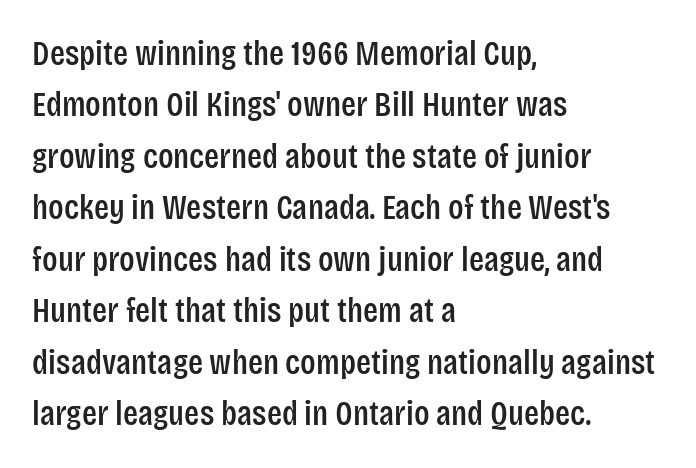
The image shows 35 px condensed sans-serif type, upright; set left-aligned, normal line spacing (1.47x), normal letter spacing, not underlined; low stroke contrast and a large x-height.
